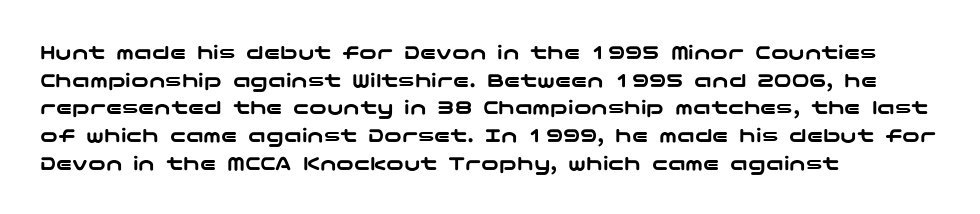
Q: Is the text italic (slanted)? A: No, it is upright.
Q: Is the text underlined? A: No.
Q: How is the paragraph aligned? A: Left-aligned.
Q: Is the spacing between letters normal or unusually wide? A: Normal.
Q: Is the spacing between lines tight, normal or loose? A: Normal.
